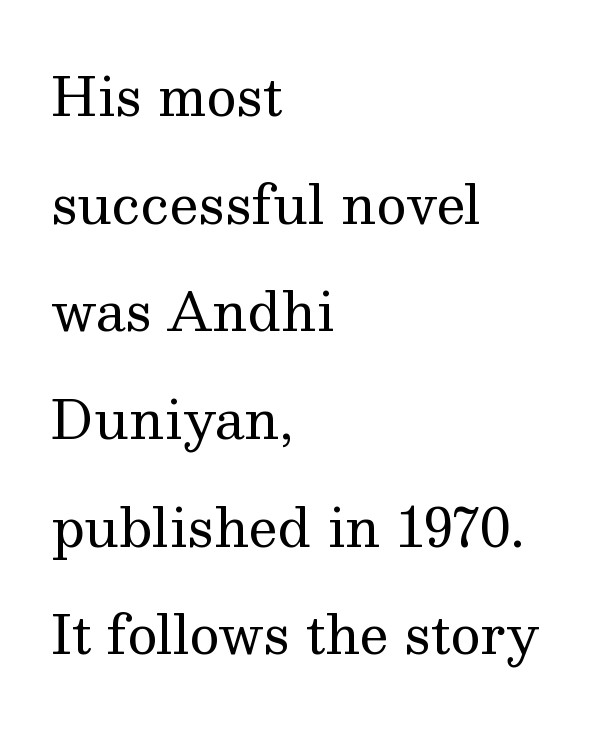
Check where the strokes stop: tiny serifs finish them off. This rendering leaves character spacing at its baseline value. If you drew a line through each stem, it would be perfectly vertical. You could not count columns in this text — the font is proportionally spaced. You could fit nearly another row in the gap between these rows.
